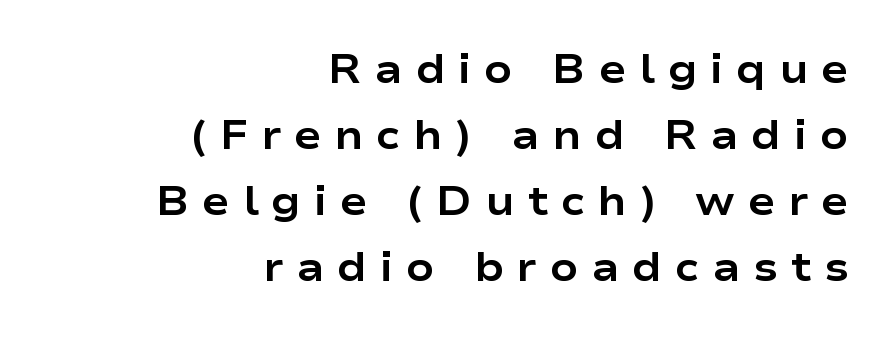
{"serif": "no", "italic": "no", "bold": "yes", "weight": "bold", "width": "wide", "stroke_contrast": "low", "x_height": "medium", "monospaced": "no", "underline": "no", "align": "right", "line_spacing": "normal", "line_spacing_ratio": 1.61, "letter_spacing": "wide", "letter_spacing_em": 0.31, "glyph_px": 41}
